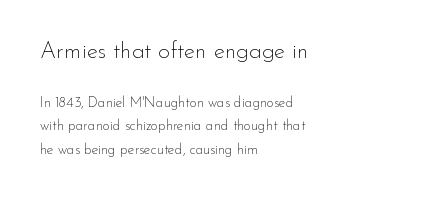
The leading is moderate, giving the passage an even texture. The strip under each line holds only bare page. Here the glyphs are tracked normally, forming tight word shapes. Characters remain perfectly vertical along every line. The letters look calm and open, with moderate or lighter stems.
